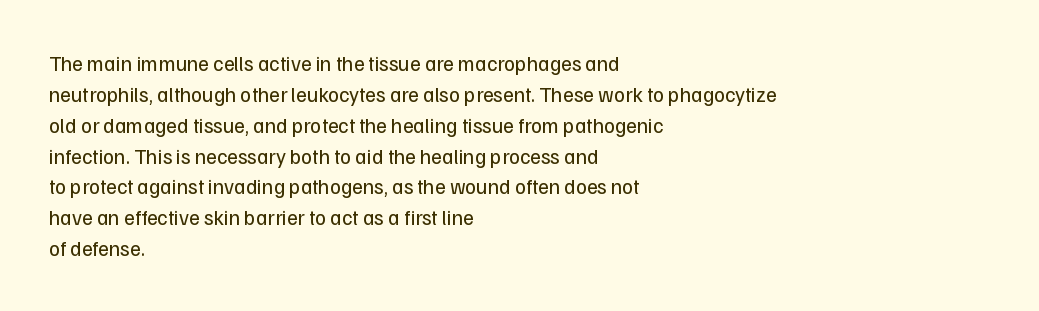
The image shows 21 px text type, upright; set left-aligned, normal line spacing (1.47x), normal letter spacing, not underlined.
